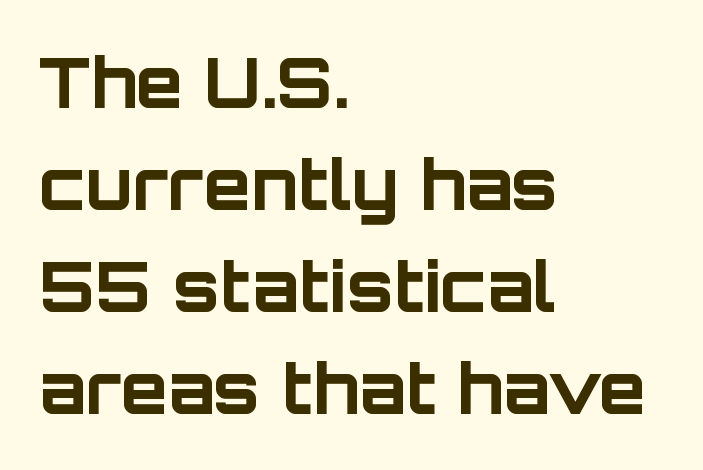
The image shows 68 px bold sans-serif type, upright; set left-aligned, normal line spacing (1.5x), normal letter spacing, not underlined; low stroke contrast and a large x-height.
